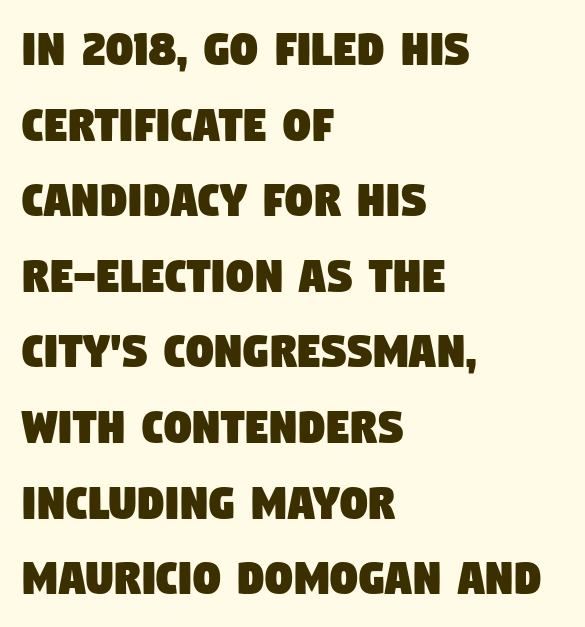
Rows of type keep a routine distance in the vertical direction. Clear beneath every line of the passage. This sample uses plain, unmodified letter spacing. The typeface chosen for these lines omits serifs. Note the varied advance widths — an 'i' is clearly narrower than an 'm'.
